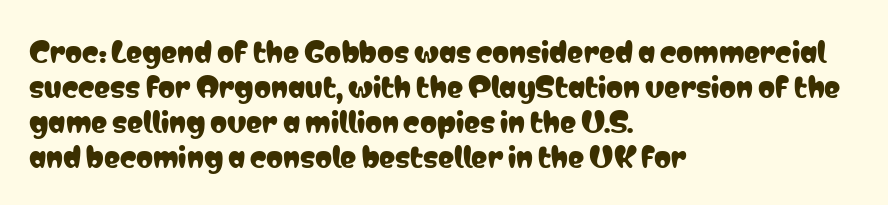
{"italic": "no", "underline": "no", "align": "left", "line_spacing": "normal", "line_spacing_ratio": 1.3, "letter_spacing": "normal", "letter_spacing_em": 0.0, "glyph_px": 27}
